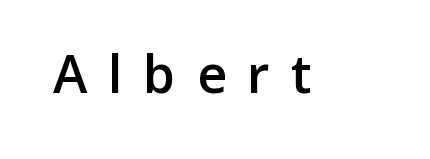
The image shows 52 px semibold sans-serif type, upright; set unusually wide letter spacing (+0.4 em), not underlined; low stroke contrast and a medium x-height.
